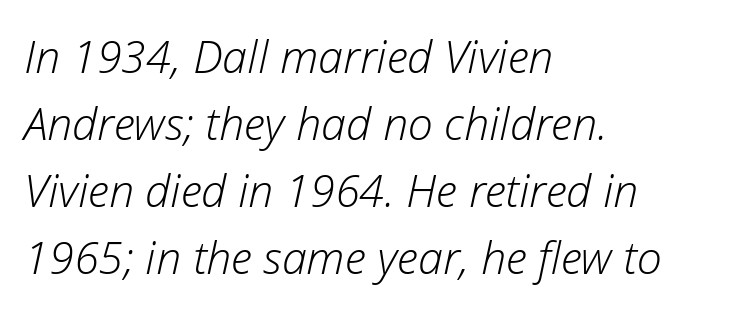
Rendered with sloped, italic letterforms. Here the glyphs are tracked normally, forming tight word shapes. Is this a heavy cut? Hardly; it is regular or lighter. Character widths vary here, with narrow letters taking less room than wide ones. The ragged edge is on the right, which tells us the setting is flush left.
